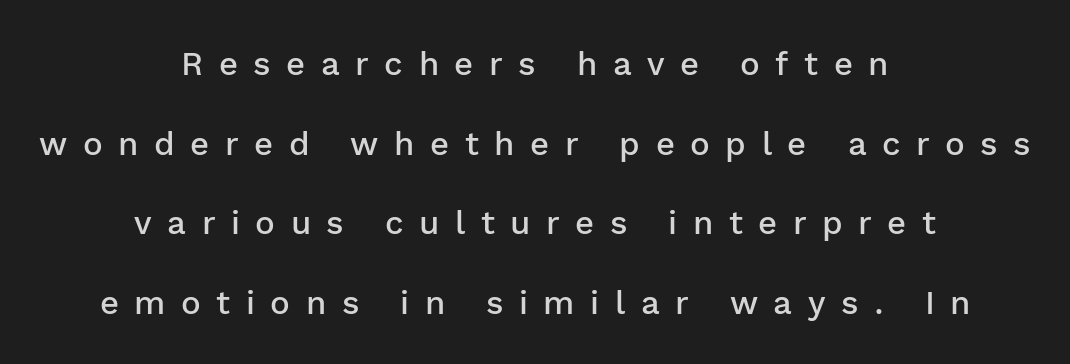
Q: Is the text bold? A: Semi-bold.
Q: Is the text italic (slanted)? A: No, it is upright.
Q: Is the typeface a serif or a sans-serif typeface? A: Sans-serif.
Q: Is the text underlined? A: No.
Q: How is the paragraph aligned? A: Centered.
Q: Is the spacing between letters normal or unusually wide? A: Unusually wide.
Q: Is the spacing between lines tight, normal or loose? A: Loose.
Q: Width (condensed, normal, or wide)? A: Normal.
Q: Stroke contrast? A: Low.
Q: x-height? A: Medium.
Q: Monospaced? A: No.
